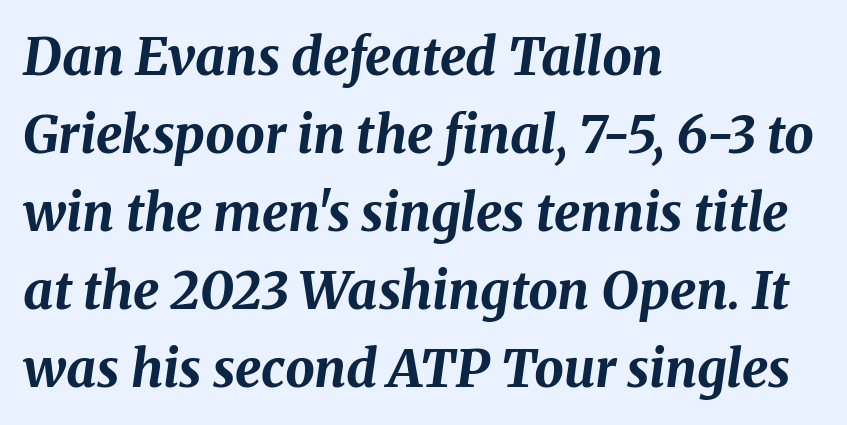
The image shows 52 px bold type, italic (leaning right); set left-aligned, normal line spacing (1.5x), normal letter spacing, not underlined; medium stroke contrast and a medium x-height.
